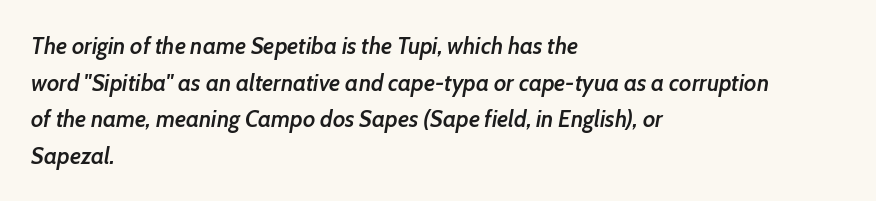
The rag falls on the right side of this text block. What's the leading like? Ordinary, nothing unusual. Bare-footed words on every line. It's the slanting kind of type. Nothing unusual about the tracking: characters are spaced as the font intends.
